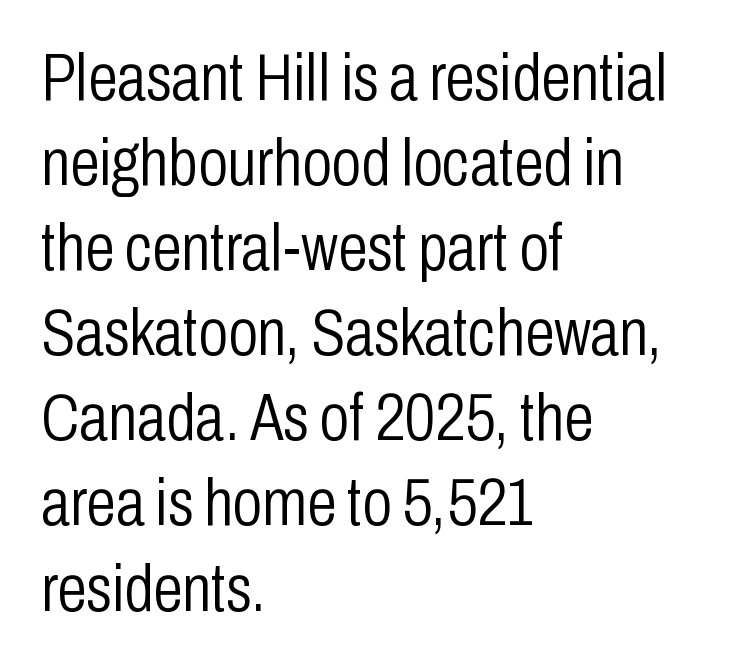
{"serif": "no", "italic": "no", "bold": "no", "weight": "light", "width": "condensed", "stroke_contrast": "low", "x_height": "medium", "monospaced": "no", "underline": "no", "align": "left", "line_spacing": "normal", "line_spacing_ratio": 1.27, "letter_spacing": "normal", "letter_spacing_em": 0.0, "glyph_px": 67}
